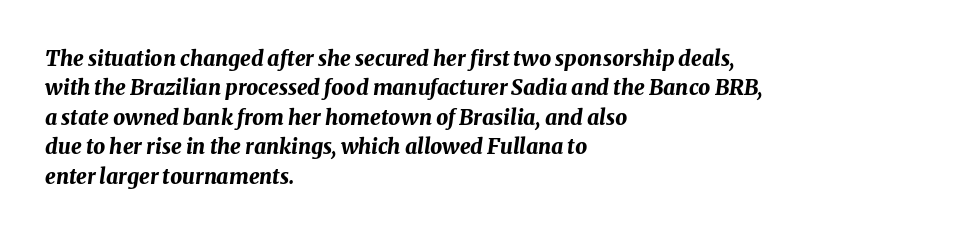
The image shows 21 px bold type, italic (leaning right); set left-aligned, normal line spacing (1.4x), normal letter spacing, not underlined.
